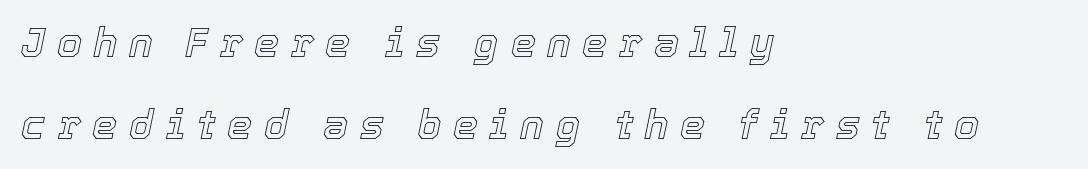
In terms of leading, this rendering errs on the spacious side. The rag falls on the right side of this text block. The face used here is rendered with a markedly widened letterfit. The letters advance in unequal steps, a hallmark of proportional type.
